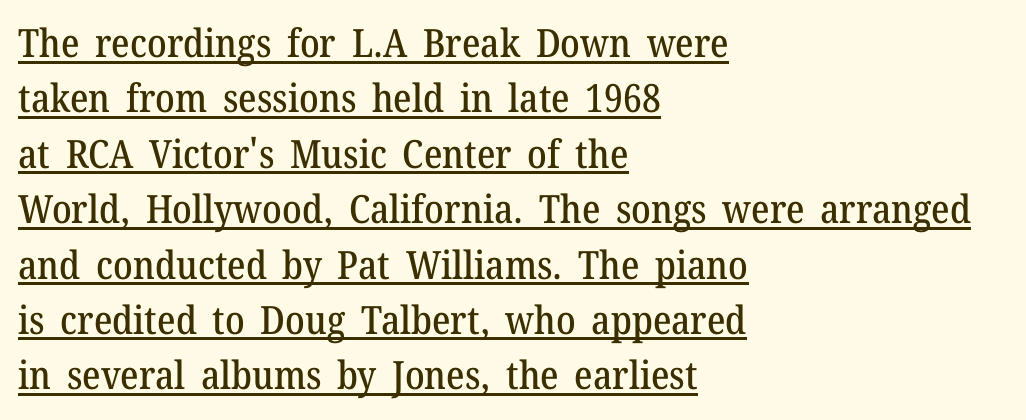
{"serif": "yes", "italic": "no", "width": "normal", "stroke_contrast": "medium", "x_height": "medium", "monospaced": "no", "underline": "yes", "align": "left", "line_spacing": "normal", "line_spacing_ratio": 1.42, "letter_spacing": "normal", "letter_spacing_em": 0.0, "glyph_px": 39}
